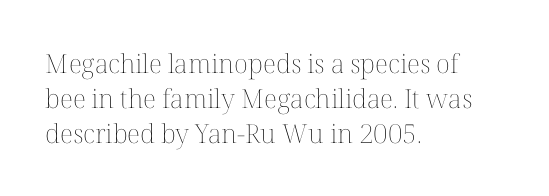
{"italic": "no", "bold": "no", "underline": "no", "align": "left", "line_spacing": "normal", "line_spacing_ratio": 1.34, "letter_spacing": "normal", "letter_spacing_em": 0.0, "glyph_px": 26}
